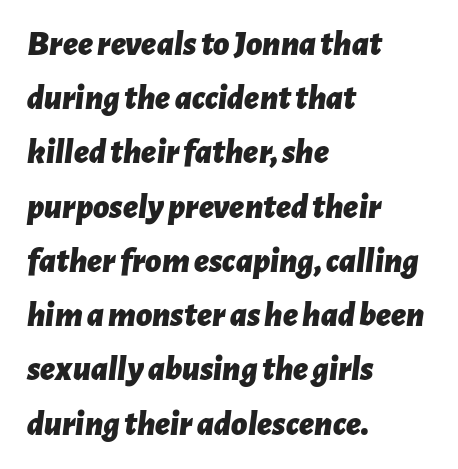
The image shows 35 px bold type, italic (leaning right); set left-aligned, normal line spacing (1.55x), normal letter spacing, not underlined; low stroke contrast and a medium x-height.
